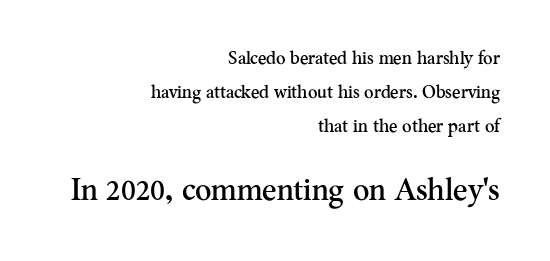
The face used here is proportionally spaced, like ordinary book or web type. The specimen reads as upright at a glance. Compare the two chunks: the lower has the greater cap height. This rendering leaves character spacing at its baseline value. Font category for this specimen: serif.
